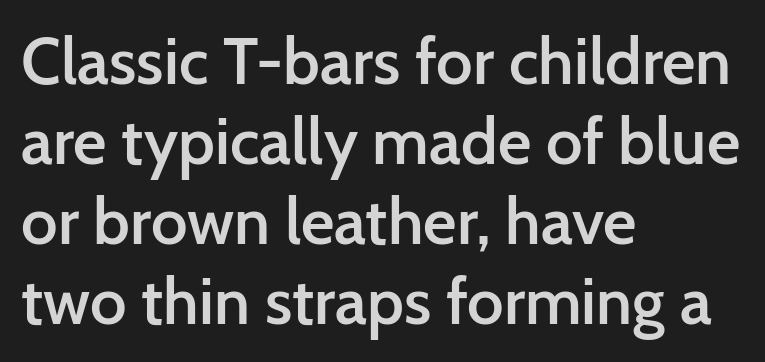
{"serif": "no", "italic": "no", "bold": "semi", "weight": "semibold", "width": "normal", "stroke_contrast": "low", "x_height": "medium", "monospaced": "no", "underline": "no", "align": "left", "line_spacing_ratio": 1.23, "letter_spacing": "normal", "letter_spacing_em": 0.0, "glyph_px": 65}
